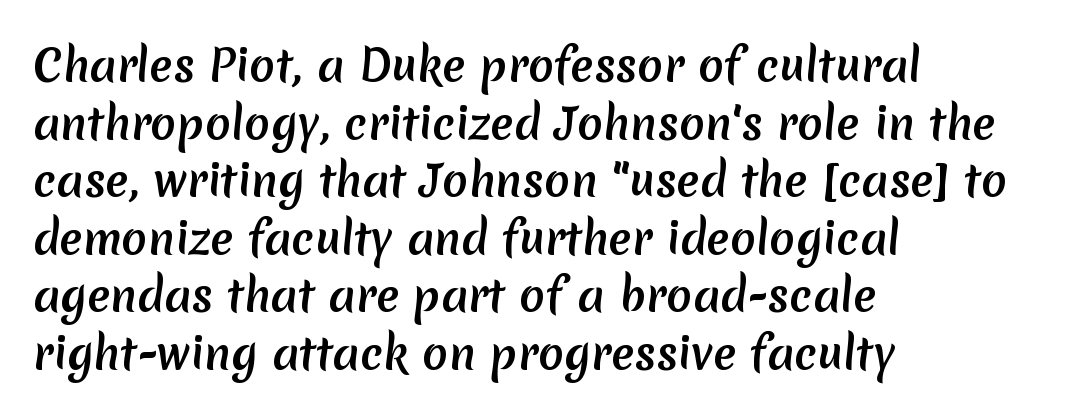
Q: Is the text bold? A: Yes.
Q: Is the typeface a serif or a sans-serif typeface? A: Sans-serif.
Q: Is the text underlined? A: No.
Q: How is the paragraph aligned? A: Left-aligned.
Q: Is the spacing between letters normal or unusually wide? A: Normal.
Q: Is the spacing between lines tight, normal or loose? A: Normal.
Q: Width (condensed, normal, or wide)? A: Normal.
Q: Stroke contrast? A: Low.
Q: x-height? A: Medium.
Q: Monospaced? A: No.
